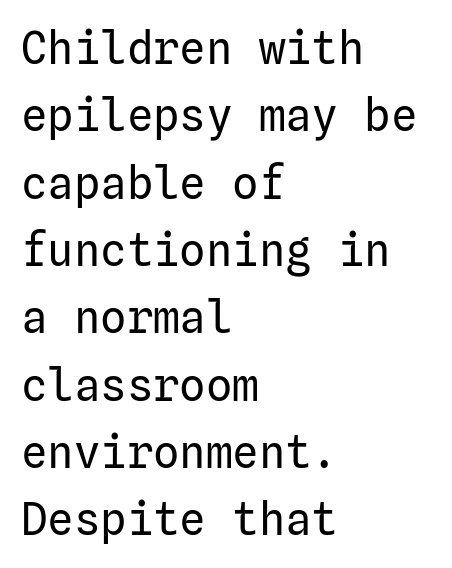
The image shows 44 px regular-weight sans-serif type, upright; set left-aligned, normal line spacing (1.53x), normal letter spacing, not underlined; low stroke contrast and a medium x-height.
